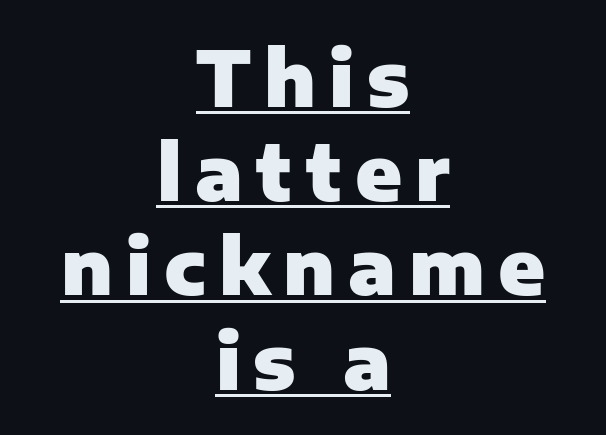
The image shows 76 px heavy sans-serif type, upright; set centered, line spacing 1.24x, underlined; low stroke contrast and a medium x-height.
